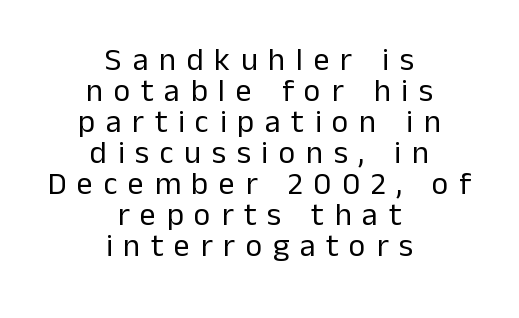
Q: Is the text bold? A: No.
Q: Is the text italic (slanted)? A: No, it is upright.
Q: Is the typeface a serif or a sans-serif typeface? A: Sans-serif.
Q: Is the text underlined? A: No.
Q: How is the paragraph aligned? A: Centered.
Q: Is the spacing between letters normal or unusually wide? A: Unusually wide.
Q: Is the spacing between lines tight, normal or loose? A: Tight.
Q: Width (condensed, normal, or wide)? A: Normal.
Q: Stroke contrast? A: Low.
Q: x-height? A: Medium.
Q: Monospaced? A: No.
